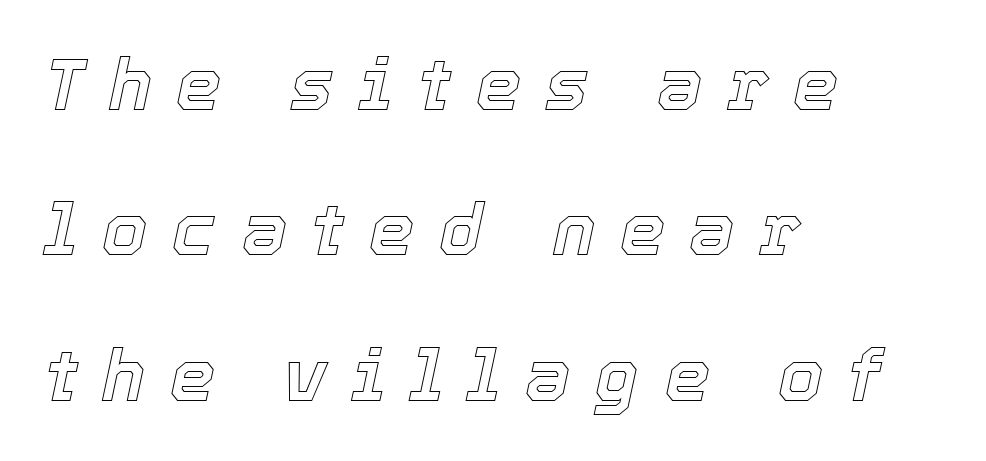
Q: Is the text italic (slanted)? A: Yes, it leans right by about 12 degrees.
Q: Is the text underlined? A: No.
Q: How is the paragraph aligned? A: Left-aligned.
Q: Is the spacing between letters normal or unusually wide? A: Unusually wide.
Q: Is the spacing between lines tight, normal or loose? A: Loose.
Q: Width (condensed, normal, or wide)? A: Normal.
Q: x-height? A: Medium.
Q: Monospaced? A: No.
